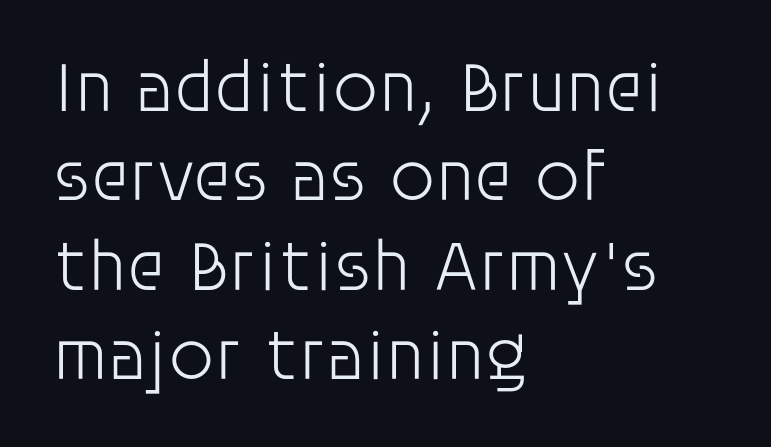
Q: Is the text bold? A: No.
Q: Is the text italic (slanted)? A: No, it is upright.
Q: Is the typeface a serif or a sans-serif typeface? A: Sans-serif.
Q: Is the text underlined? A: No.
Q: How is the paragraph aligned? A: Left-aligned.
Q: Is the spacing between letters normal or unusually wide? A: Normal.
Q: Width (condensed, normal, or wide)? A: Normal.
Q: Stroke contrast? A: Low.
Q: x-height? A: Large.
Q: Monospaced? A: No.
